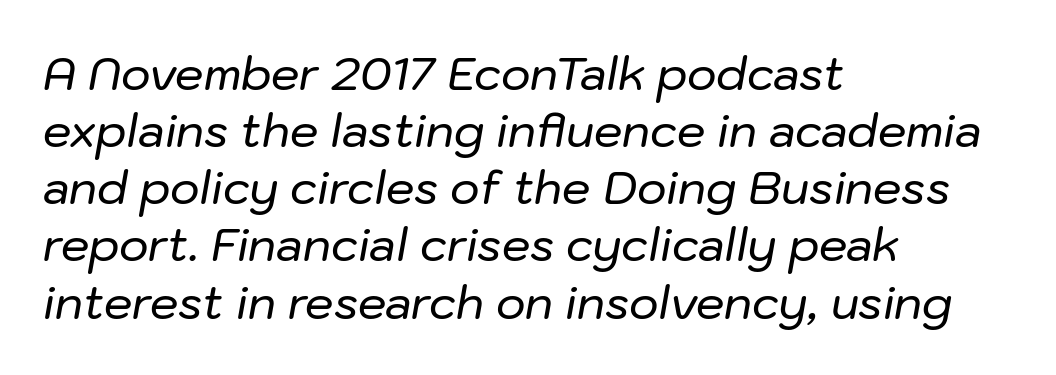
The image shows 45 px text type, italic (leaning right); set left-aligned, normal line spacing (1.27x), normal letter spacing, not underlined; low stroke contrast and a medium x-height.
